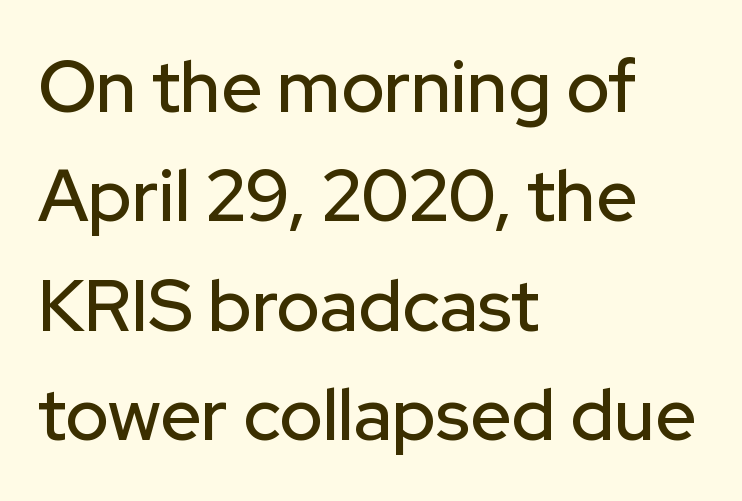
The image shows 72 px sans-serif type, upright; set left-aligned, normal line spacing (1.52x), normal letter spacing, not underlined; low stroke contrast and a medium x-height.
